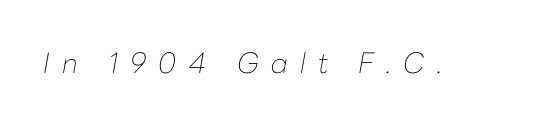
The glyphs are unaccompanied by any horizontal stroke below them. Compared with ordinary roman type, these characters are visibly tilted. Stroke mass is kept to a normal reading level or below. Do the characters align in a grid? No, the font is proportional. Tracking value appears strongly positive — letters spread wide.
